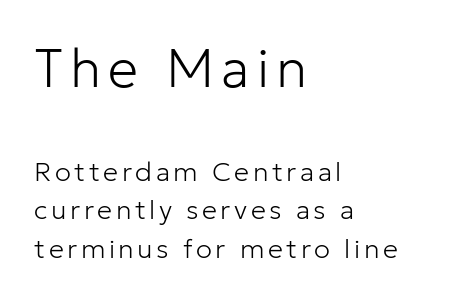
The type sits square on the baseline with zero lean. No heavy texture on the line: the type isn't bold. The emphasis by scale lands on block number one, above. The words here are not underlined. Is this a fixed-width face? No — the glyphs have proportional, varying widths. These lines are composed in type without serifs.
